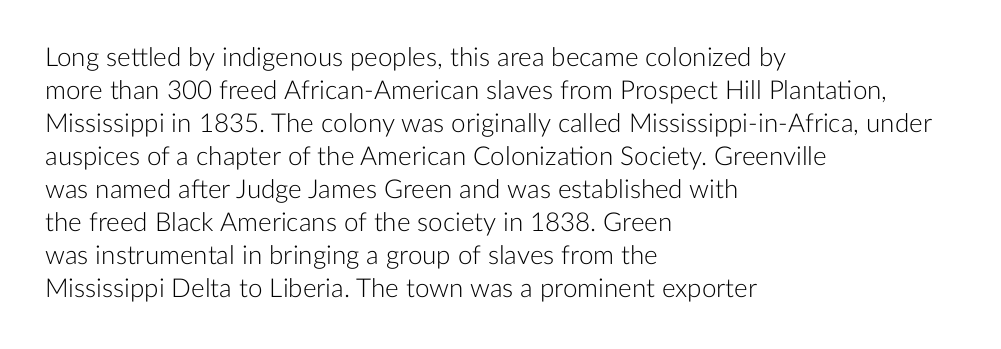
{"italic": "no", "bold": "no", "underline": "no", "align": "left", "line_spacing": "normal", "line_spacing_ratio": 1.27, "letter_spacing": "normal", "letter_spacing_em": 0.0, "glyph_px": 26}
